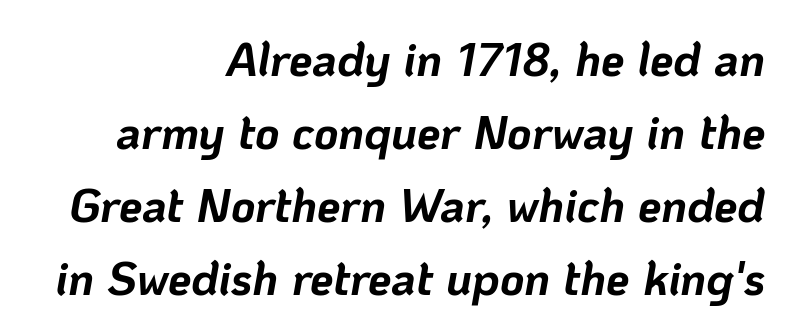
The image shows 47 px bold type, italic (leaning right); set right-aligned, normal line spacing (1.55x), normal letter spacing, not underlined; low stroke contrast and a medium x-height.
